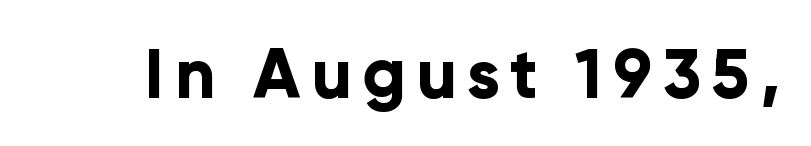
{"serif": "no", "italic": "no", "bold": "yes", "weight": "bold", "width": "normal", "stroke_contrast": "low", "x_height": "medium", "monospaced": "no", "underline": "no", "glyph_px": 68}
